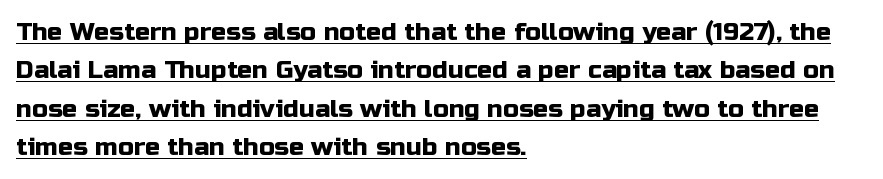
{"italic": "no", "underline": "yes", "align": "left", "line_spacing": "normal", "line_spacing_ratio": 1.54, "letter_spacing": "normal", "letter_spacing_em": 0.0, "glyph_px": 25}
